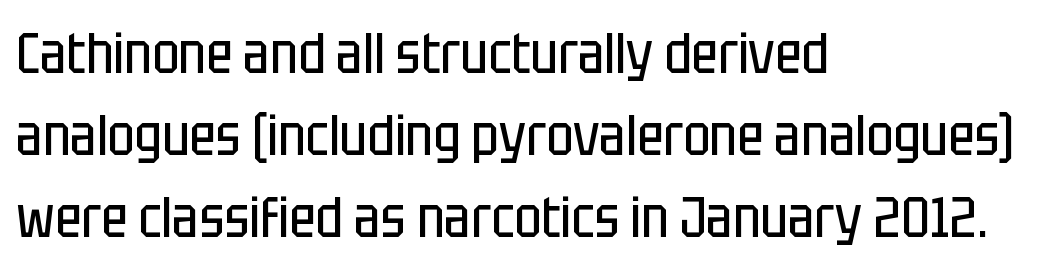
{"serif": "no", "italic": "no", "bold": "no", "weight": "regular", "width": "condensed", "stroke_contrast": "low", "x_height": "large", "monospaced": "no", "underline": "no", "align": "left", "line_spacing": "normal", "line_spacing_ratio": 1.44, "letter_spacing": "normal", "letter_spacing_em": 0.0, "glyph_px": 57}
